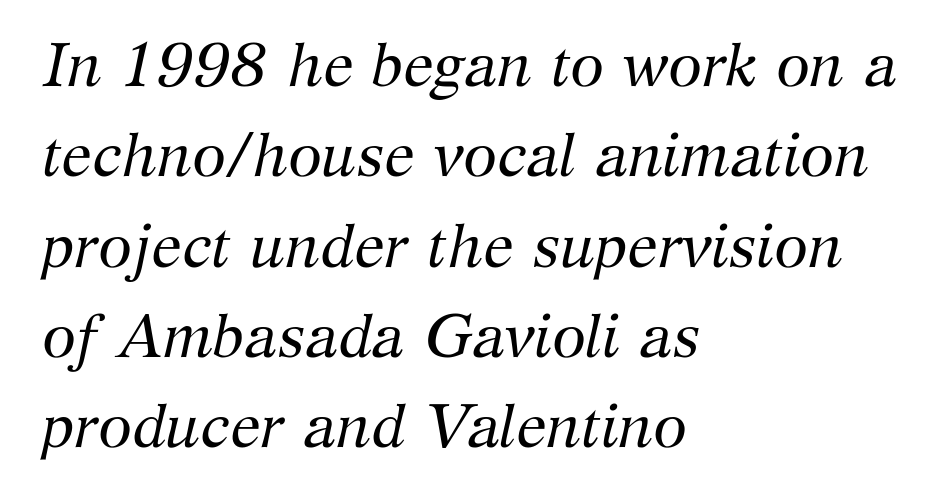
You can tell from the footed stems that serif type was used. The line-height multiplier appears to be the usual default. The strokes carry an ordinary text weight at most. The passage shown is not underscored anywhere. The rendering uses natural spacing where letterforms have individual widths.
